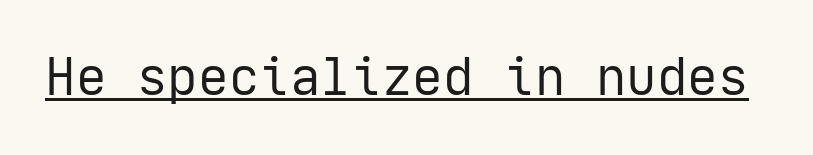
{"serif": "no", "italic": "no", "bold": "no", "weight": "regular", "width": "normal", "stroke_contrast": "low", "x_height": "medium", "underline": "yes", "letter_spacing": "normal", "letter_spacing_em": 0.0, "glyph_px": 51}
